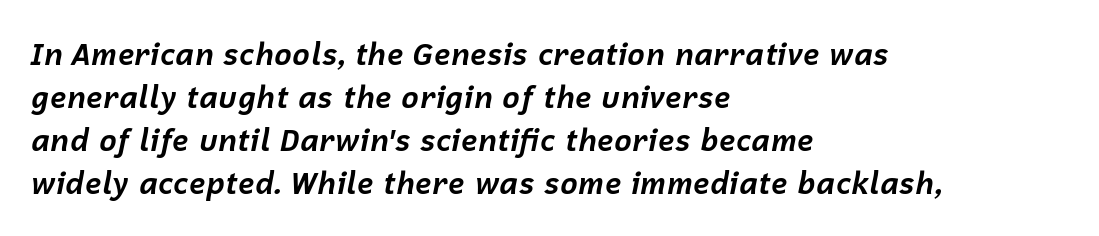
The image shows 30 px bold type, italic (leaning right); set left-aligned, normal line spacing (1.43x), normal letter spacing, not underlined; low stroke contrast and a medium x-height.
